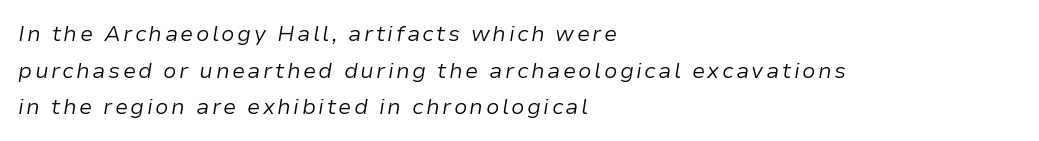
{"italic": "yes", "lean": "right", "slant_degrees": 9, "bold": "no", "underline": "no", "align": "left", "line_spacing": "normal", "line_spacing_ratio": 1.67, "glyph_px": 22}
